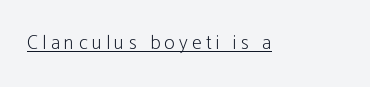
What stands out about the letter spacing? Its width — letters are far apart. Descenders here cross a horizontal rule under the line. The weight tops out at a normal text grade. Style check: upright.
